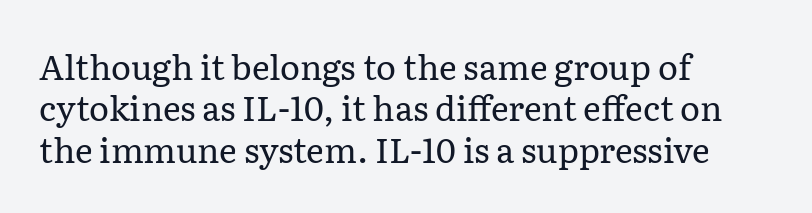
The image shows 34 px regular-weight serif type, upright; set left-aligned, line spacing 1.22x, normal letter spacing, not underlined; low stroke contrast and a medium x-height.
